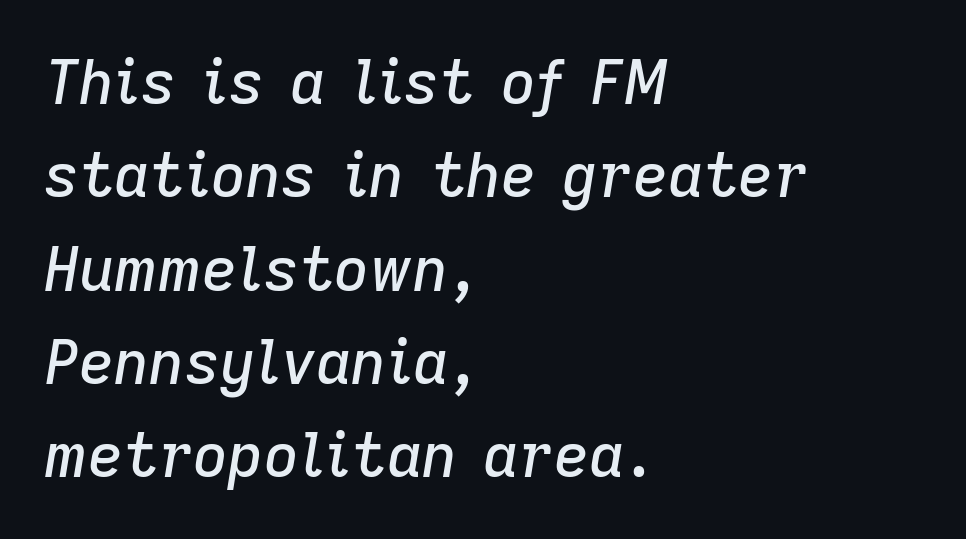
The image shows 61 px text type, italic (leaning right); set left-aligned, normal line spacing (1.53x), normal letter spacing, not underlined; low stroke contrast and a medium x-height.
